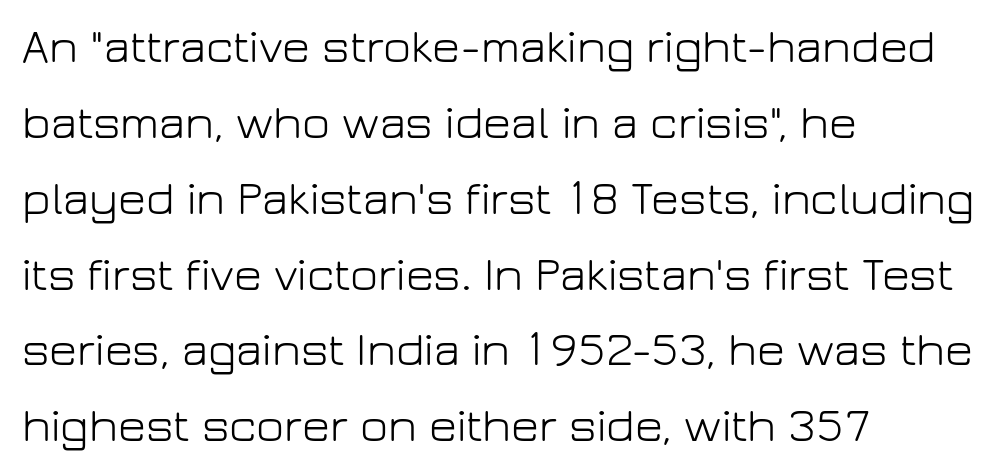
Q: Is the text bold? A: No.
Q: Is the text italic (slanted)? A: No, it is upright.
Q: Is the typeface a serif or a sans-serif typeface? A: Sans-serif.
Q: Is the text underlined? A: No.
Q: How is the paragraph aligned? A: Left-aligned.
Q: Is the spacing between letters normal or unusually wide? A: Normal.
Q: Is the spacing between lines tight, normal or loose? A: Normal.
Q: Width (condensed, normal, or wide)? A: Normal.
Q: Stroke contrast? A: Low.
Q: x-height? A: Medium.
Q: Monospaced? A: No.
